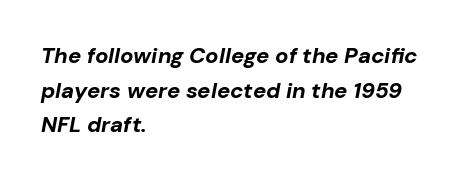
{"italic": "yes", "lean": "right", "slant_degrees": 10, "bold": "yes", "underline": "no", "align": "left", "line_spacing": "normal", "line_spacing_ratio": 1.57, "letter_spacing": "normal", "letter_spacing_em": 0.0, "glyph_px": 22}
